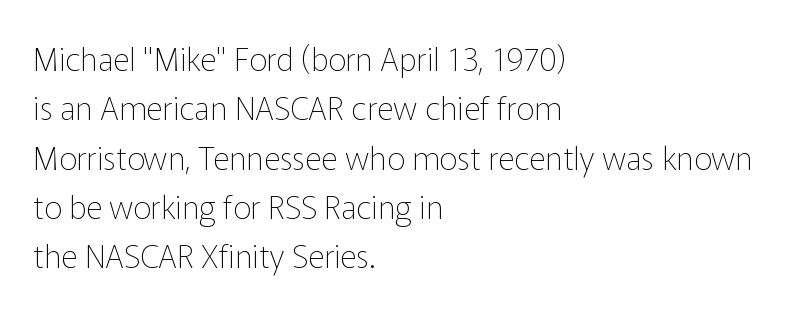
The image shows 32 px thin sans-serif type, upright; set left-aligned, normal line spacing (1.54x), normal letter spacing, not underlined; low stroke contrast and a medium x-height.
